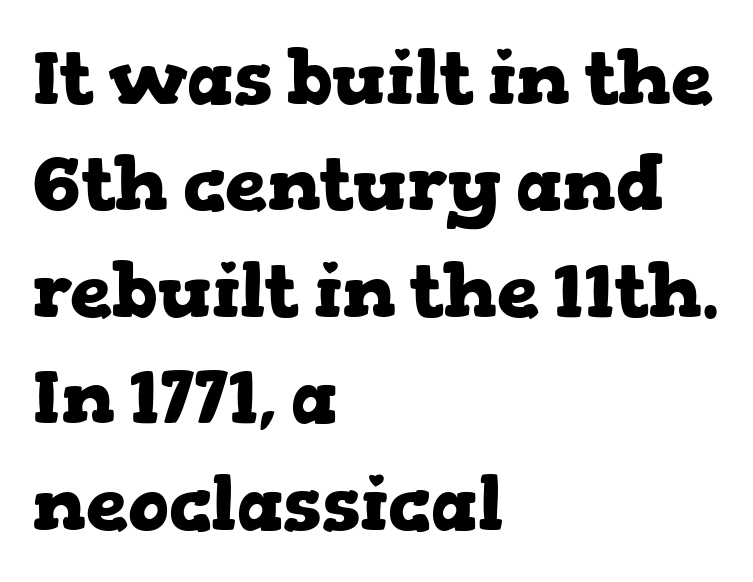
Q: Is the text bold? A: Yes.
Q: Is the text italic (slanted)? A: No, it is upright.
Q: Is the typeface a serif or a sans-serif typeface? A: Serif.
Q: Is the text underlined? A: No.
Q: How is the paragraph aligned? A: Left-aligned.
Q: Is the spacing between letters normal or unusually wide? A: Normal.
Q: Is the spacing between lines tight, normal or loose? A: Normal.
Q: Width (condensed, normal, or wide)? A: Wide.
Q: Stroke contrast? A: Low.
Q: x-height? A: Medium.
Q: Monospaced? A: No.
